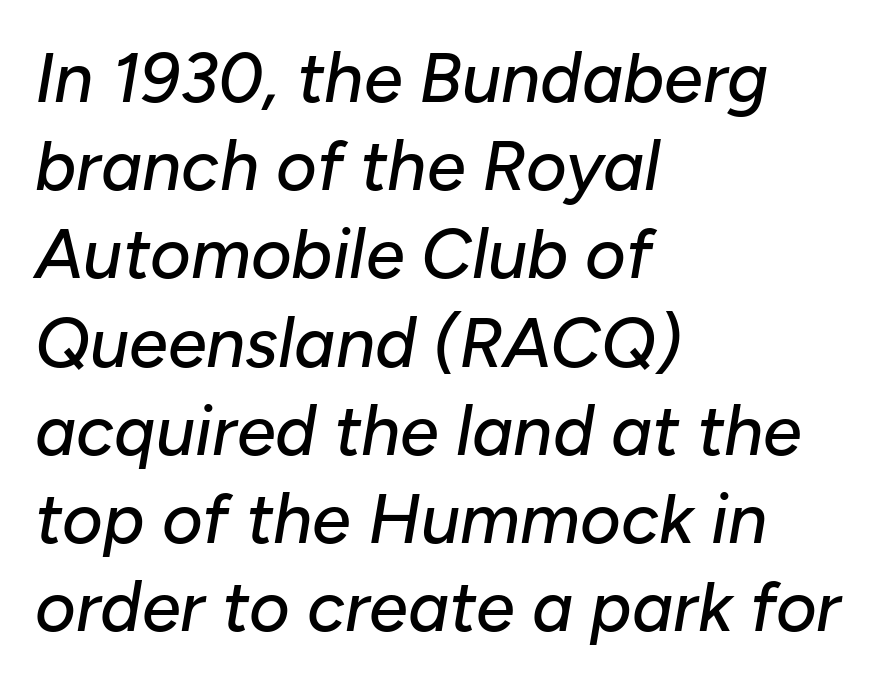
A typesetter would call this proportional, since set widths differ per character. Normally led — the rows are evenly, conventionally spaced. Lines of text with bare space underneath. The letters sit at their default tracking, neither squeezed nor spread.
